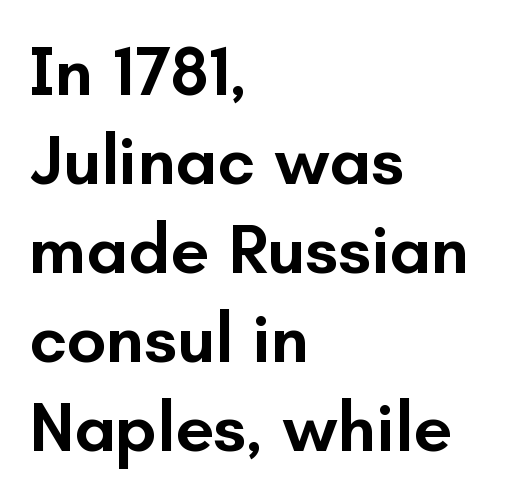
Q: Is the text bold? A: Semi-bold.
Q: Is the text italic (slanted)? A: No, it is upright.
Q: Is the typeface a serif or a sans-serif typeface? A: Sans-serif.
Q: Is the text underlined? A: No.
Q: How is the paragraph aligned? A: Left-aligned.
Q: Is the spacing between letters normal or unusually wide? A: Normal.
Q: Is the spacing between lines tight, normal or loose? A: Normal.
Q: Width (condensed, normal, or wide)? A: Normal.
Q: Stroke contrast? A: Low.
Q: x-height? A: Small.
Q: Monospaced? A: No.
